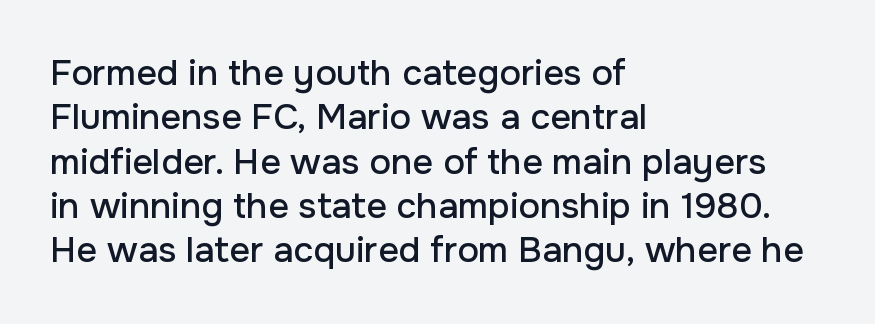
The image shows 36 px sans-serif type, upright; set left-aligned, line spacing 1.23x, normal letter spacing, not underlined; low stroke contrast and a medium x-height.
